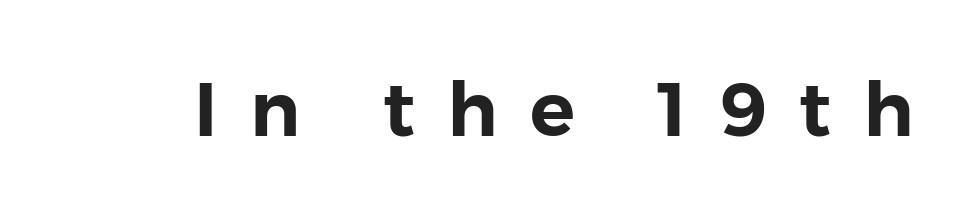
{"serif": "no", "italic": "no", "width": "normal", "stroke_contrast": "low", "x_height": "medium", "monospaced": "no", "underline": "no", "letter_spacing": "wide", "letter_spacing_em": 0.43, "glyph_px": 75}
